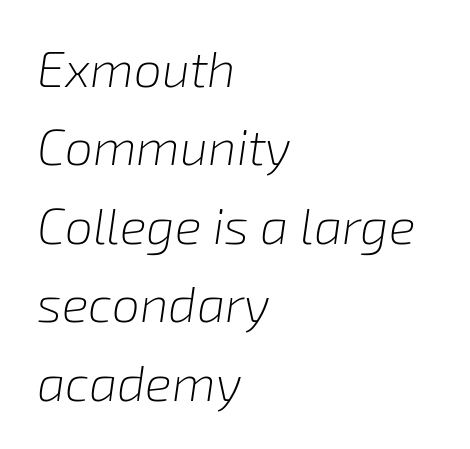
Q: Is the text bold? A: No.
Q: Is the text italic (slanted)? A: Yes, it leans right by about 8 degrees.
Q: Is the text underlined? A: No.
Q: How is the paragraph aligned? A: Left-aligned.
Q: Is the spacing between letters normal or unusually wide? A: Normal.
Q: Is the spacing between lines tight, normal or loose? A: Normal.
Q: Width (condensed, normal, or wide)? A: Normal.
Q: Stroke contrast? A: Low.
Q: x-height? A: Medium.
Q: Monospaced? A: No.
